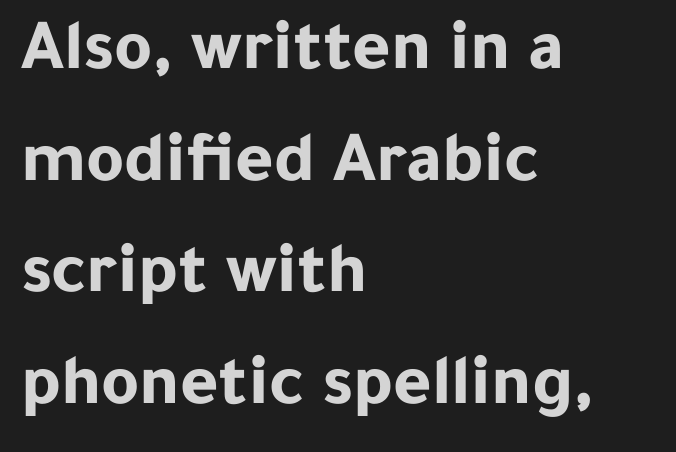
Q: Is the text bold? A: Yes.
Q: Is the text italic (slanted)? A: No, it is upright.
Q: Is the typeface a serif or a sans-serif typeface? A: Sans-serif.
Q: Is the text underlined? A: No.
Q: How is the paragraph aligned? A: Left-aligned.
Q: Is the spacing between letters normal or unusually wide? A: Normal.
Q: Is the spacing between lines tight, normal or loose? A: Normal.
Q: Width (condensed, normal, or wide)? A: Normal.
Q: Stroke contrast? A: Low.
Q: x-height? A: Medium.
Q: Monospaced? A: No.
